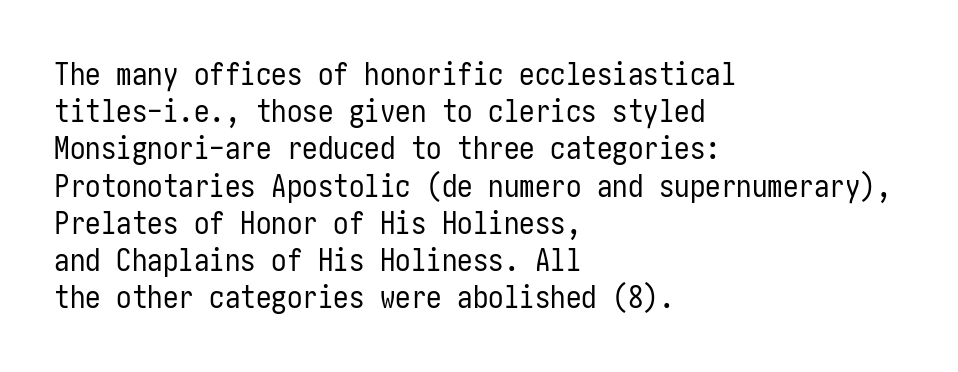
The compositor pushed each line to the left boundary. The glyphs in this specimen are sans serif. Here the glyphs are tracked normally, forming tight word shapes. Italic? Not at all — the glyphs are vertical.
